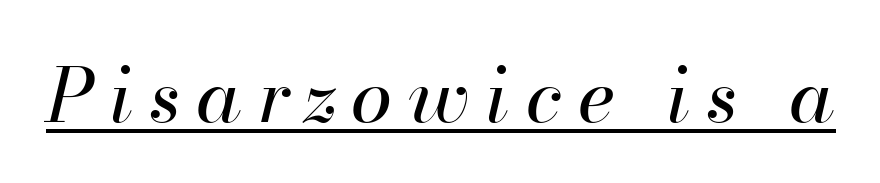
{"italic": "yes", "lean": "right", "slant_degrees": 13, "bold": "no", "weight": "regular", "width": "normal", "stroke_contrast": "high", "x_height": "small", "monospaced": "no", "underline": "yes", "letter_spacing": "wide", "letter_spacing_em": 0.22, "glyph_px": 75}
